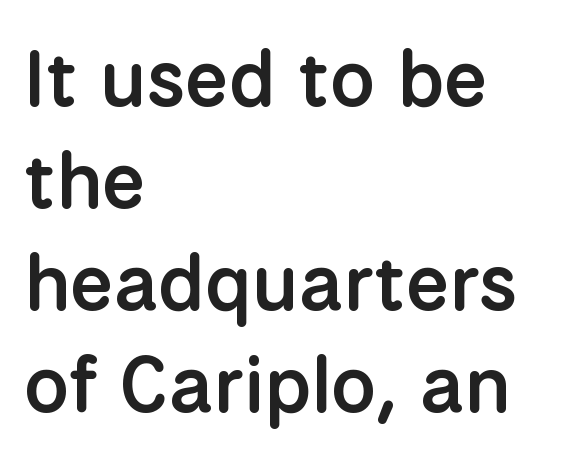
Q: Is the text bold? A: Semi-bold.
Q: Is the text italic (slanted)? A: No, it is upright.
Q: Is the typeface a serif or a sans-serif typeface? A: Sans-serif.
Q: Is the text underlined? A: No.
Q: How is the paragraph aligned? A: Left-aligned.
Q: Is the spacing between letters normal or unusually wide? A: Normal.
Q: Is the spacing between lines tight, normal or loose? A: Normal.
Q: Width (condensed, normal, or wide)? A: Normal.
Q: Stroke contrast? A: Low.
Q: x-height? A: Medium.
Q: Monospaced? A: No.
